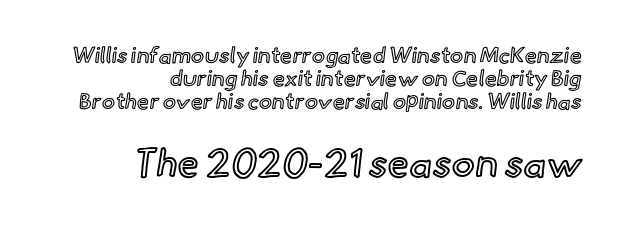
The image shows 39 px text type; set right-aligned, tight line spacing (1.04x), normal letter spacing, not underlined; the second (bottom) block is 1.77x larger; a small x-height.
